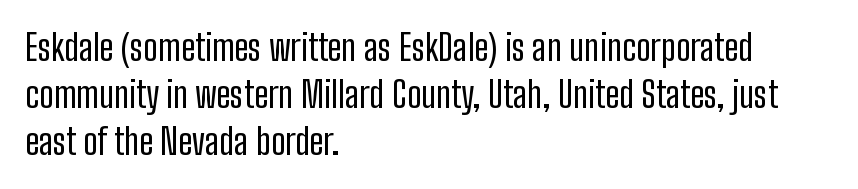
{"serif": "no", "italic": "no", "bold": "no", "weight": "regular", "width": "condensed", "stroke_contrast": "low", "x_height": "medium", "monospaced": "no", "underline": "no", "align": "left", "line_spacing": "normal", "line_spacing_ratio": 1.31, "letter_spacing": "normal", "letter_spacing_em": 0.0, "glyph_px": 36}
